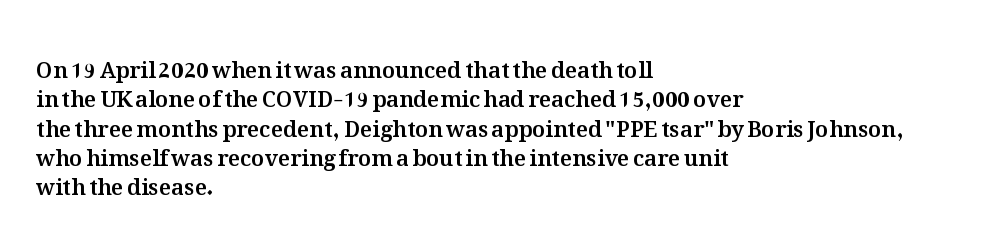
Glyph-to-glyph distance matches everyday printed text. If you drew a ruler down the left edge, every line would touch it. The letters stand upright; this is a roman face. No word sits above an underline. The line-height multiplier appears to be the usual default.
